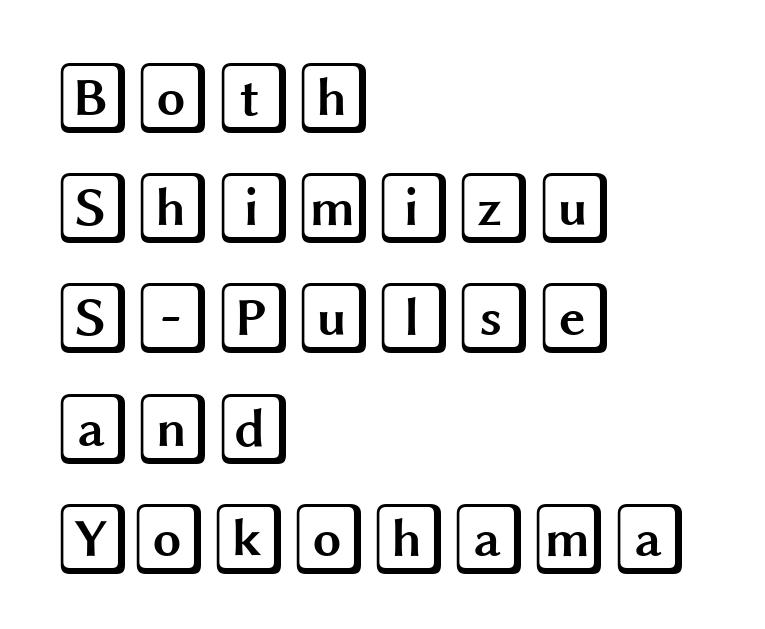
The image shows 73 px wide type, upright; set left-aligned, normal line spacing (1.51x), normal letter spacing, not underlined; a large x-height.
